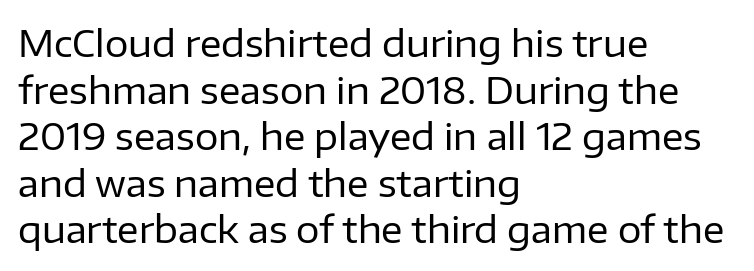
Q: Is the text bold? A: No.
Q: Is the text italic (slanted)? A: No, it is upright.
Q: Is the typeface a serif or a sans-serif typeface? A: Sans-serif.
Q: Is the text underlined? A: No.
Q: How is the paragraph aligned? A: Left-aligned.
Q: Is the spacing between letters normal or unusually wide? A: Normal.
Q: Is the spacing between lines tight, normal or loose? A: Normal.
Q: Width (condensed, normal, or wide)? A: Normal.
Q: Stroke contrast? A: Low.
Q: x-height? A: Medium.
Q: Monospaced? A: No.
